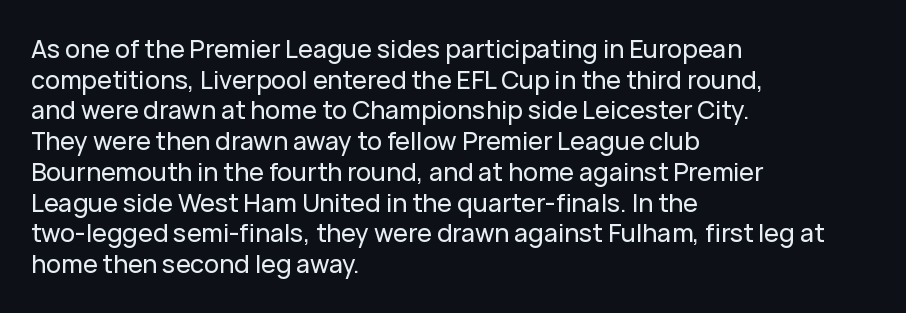
The image shows 25 px text type, upright; set left-aligned, line spacing 1.23x, normal letter spacing, not underlined.
